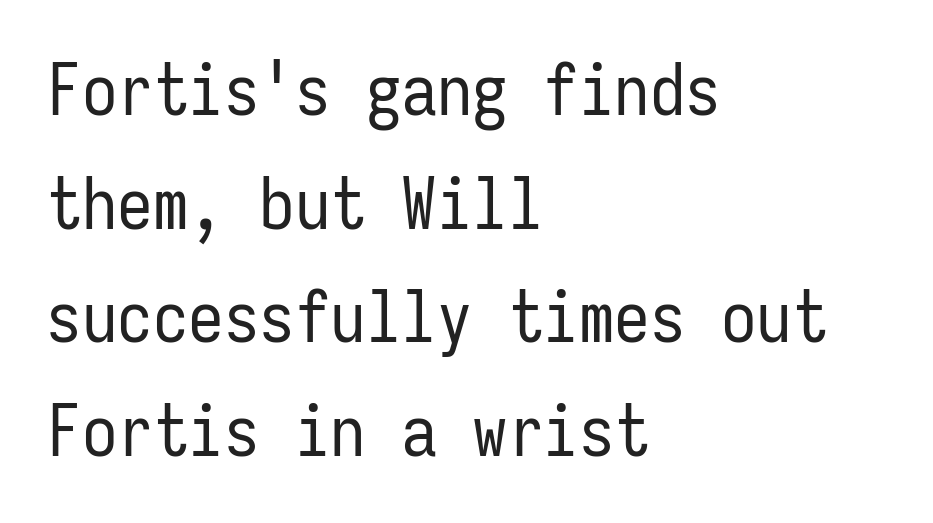
Q: Is the text bold? A: No.
Q: Is the text italic (slanted)? A: No, it is upright.
Q: Is the typeface a serif or a sans-serif typeface? A: Sans-serif.
Q: Is the text underlined? A: No.
Q: How is the paragraph aligned? A: Left-aligned.
Q: Is the spacing between letters normal or unusually wide? A: Normal.
Q: Is the spacing between lines tight, normal or loose? A: Normal.
Q: Width (condensed, normal, or wide)? A: Condensed.
Q: Stroke contrast? A: Low.
Q: x-height? A: Medium.
Q: Monospaced? A: Yes.
